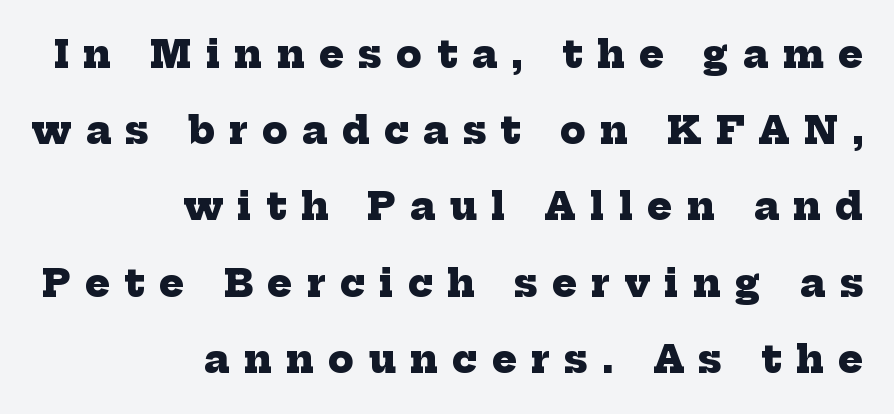
Letterform terminals end in serifs throughout the passage. This rendering features lettering with no underline. Whoever set this chose breathing room over compactness in the vertical rhythm. Typesetter's note: full bold, strokes at maximum text heaviness. Varying glyph widths throughout — classic text-font behaviour.
